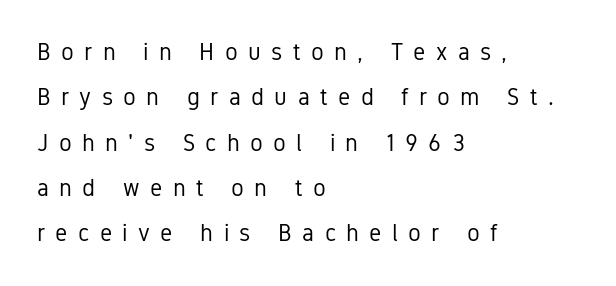
The image shows 24 px text type, upright; set left-aligned, line spacing 1.89x, unusually wide letter spacing (+0.43 em), not underlined.
